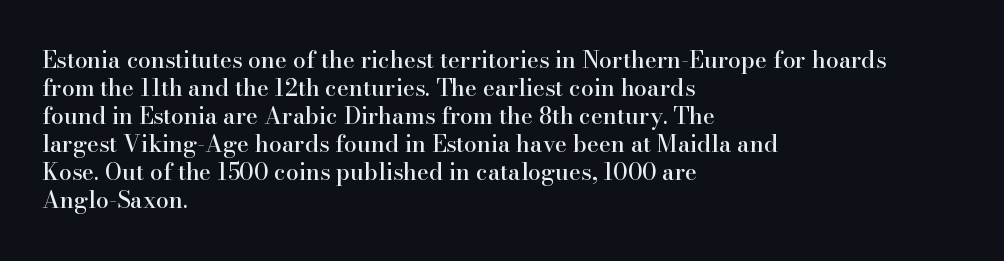
Q: Is the text italic (slanted)? A: No, it is upright.
Q: Is the text underlined? A: No.
Q: How is the paragraph aligned? A: Left-aligned.
Q: Is the spacing between letters normal or unusually wide? A: Normal.
